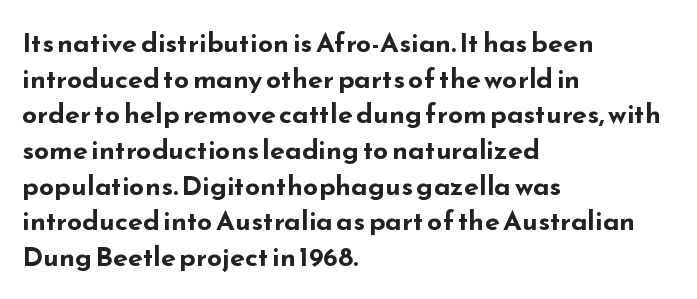
The image shows 27 px bold type, upright; set left-aligned, normal line spacing (1.32x), normal letter spacing, not underlined.
